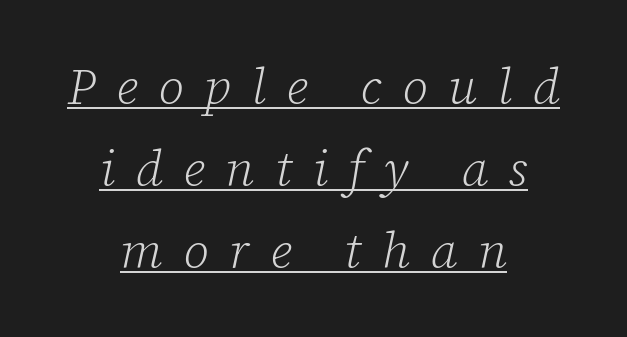
The image shows 50 px light serif type, italic (leaning right); set centered, normal line spacing (1.64x), unusually wide letter spacing (+0.41 em), underlined; low stroke contrast and a medium x-height.
